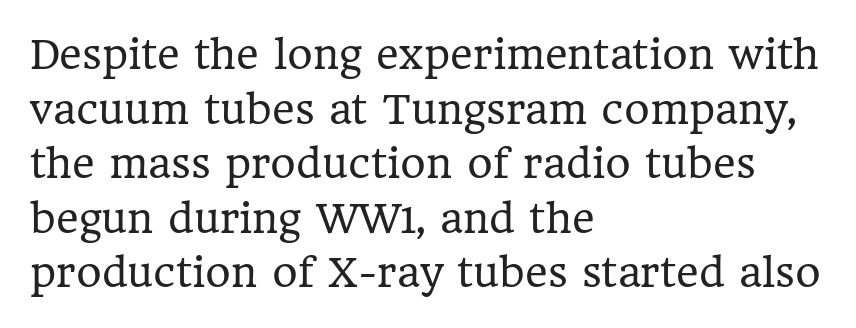
The image shows 39 px regular-weight serif type, upright; set left-aligned, normal line spacing (1.4x), normal letter spacing, not underlined; low stroke contrast and a medium x-height.
